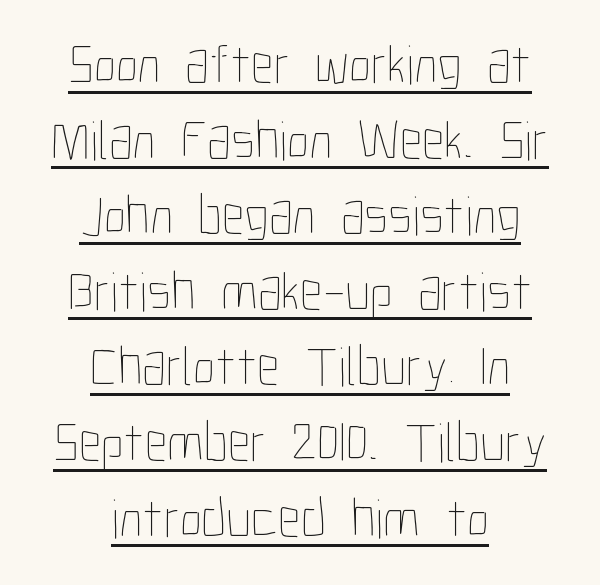
What stands out about the letter spacing? Nothing — it is the standard amount. The rows are spaced the way most documents space them. Compared with undecorated copy, this sample adds a rule below the words. Character widths vary here, with narrow letters taking less room than wide ones. If you drew a line through each stem, it would be perfectly vertical. These glyphs show unthickened strokes, regular width or finer.
